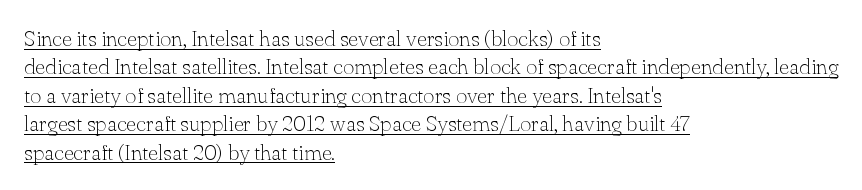
The image shows 22 px text type, upright; set left-aligned, normal line spacing (1.29x), normal letter spacing, underlined.
